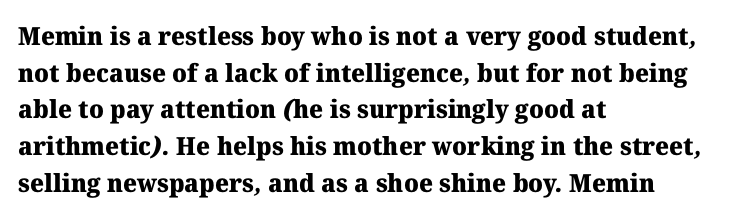
Line spacing here is normal. Nobody touched the tracking dial on this one. Students, this is bold: see how much ink each stroke carries. Descender tails drop into unmarked territory.
